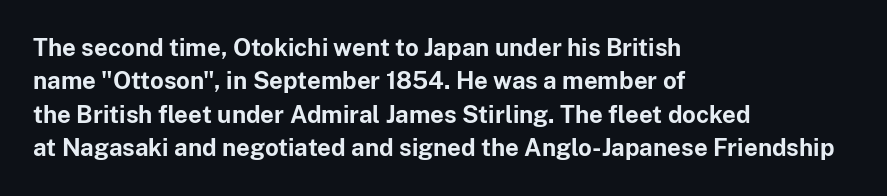
The image shows 24 px bold type, upright; set left-aligned, normal line spacing (1.39x), normal letter spacing, not underlined.
